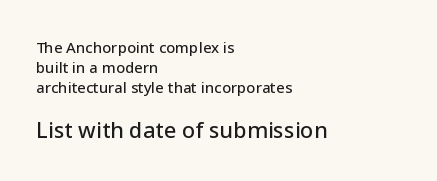
The image shows 22 px text type, upright; set left-aligned, normal line spacing (1.34x), normal letter spacing, not underlined; the second (bottom) block is 1.47x larger.
